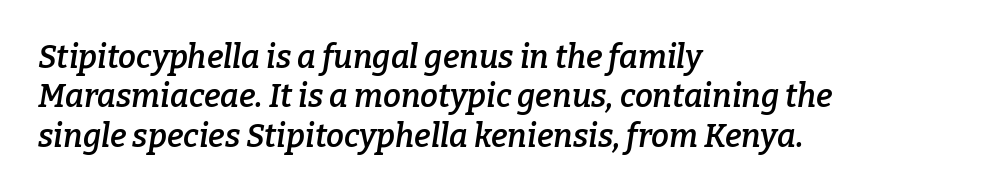
Italic: yes, the glyphs are oblique. This rendering features lettering with no underline. Caption: semibold face, moderately heavy strokes. Compared with typical body copy, the letter spacing here is the same.
